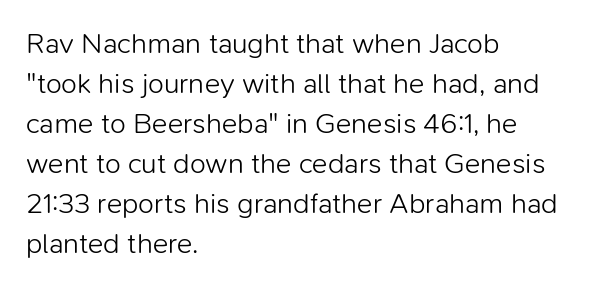
The image shows 29 px light sans-serif type, upright; set left-aligned, normal line spacing (1.38x), normal letter spacing, not underlined; low stroke contrast and a medium x-height.
